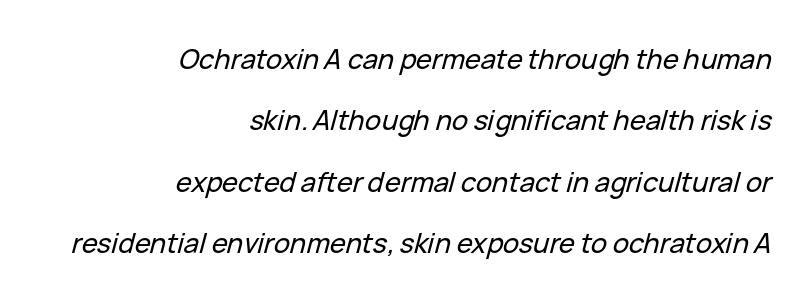
Q: Is the text italic (slanted)? A: Yes, it leans right by about 15 degrees.
Q: Is the text underlined? A: No.
Q: How is the paragraph aligned? A: Right-aligned.
Q: Is the spacing between letters normal or unusually wide? A: Normal.
Q: Is the spacing between lines tight, normal or loose? A: Loose.
